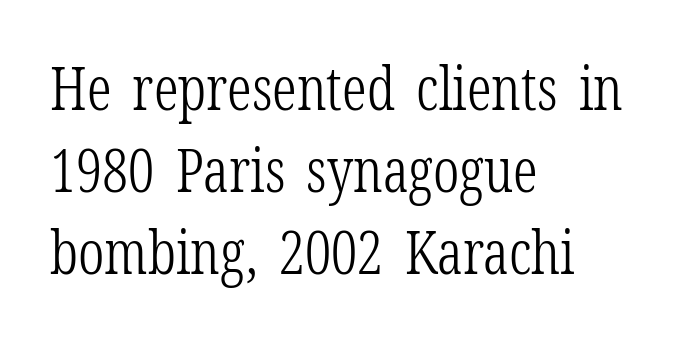
Between one letter and the next there's only the usual sliver of space. Unlike a clean sans, this face finishes its strokes with serifs. Heaviness? Minimal to ordinary, like unemphasized prose. The line-height multiplier appears to be the usual default. The rendering uses natural spacing where letterforms have individual widths.
